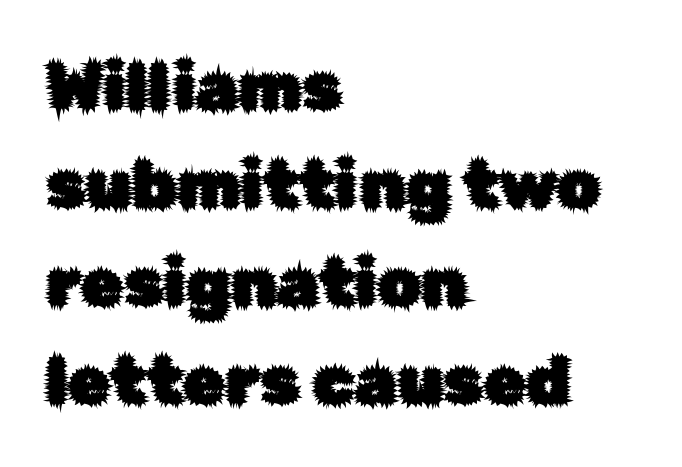
The image shows 68 px sans-serif type, upright; set left-aligned, normal line spacing (1.44x), normal letter spacing, not underlined; low stroke contrast and a medium x-height.
